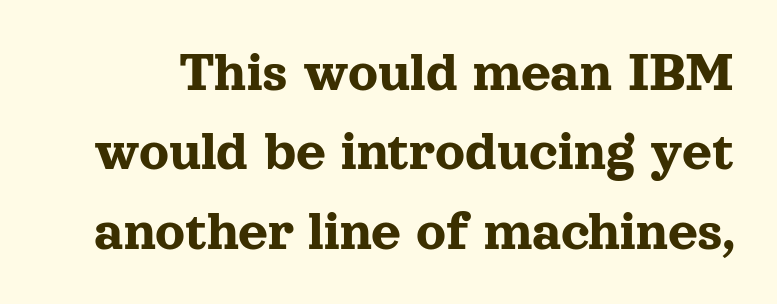
{"serif": "yes", "italic": "no", "width": "normal", "x_height": "medium", "monospaced": "no", "underline": "no", "line_spacing": "normal", "line_spacing_ratio": 1.37, "letter_spacing": "normal", "letter_spacing_em": 0.0, "glyph_px": 58}
